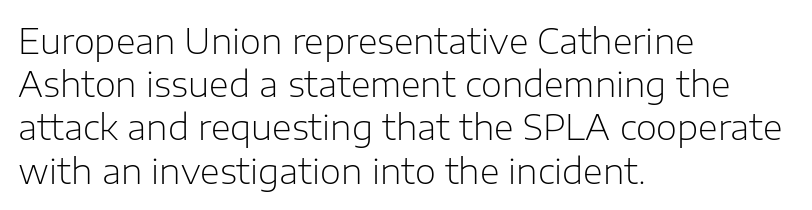
The image shows 34 px light sans-serif type, upright; set left-aligned, normal line spacing (1.27x), normal letter spacing, not underlined; low stroke contrast and a medium x-height.
